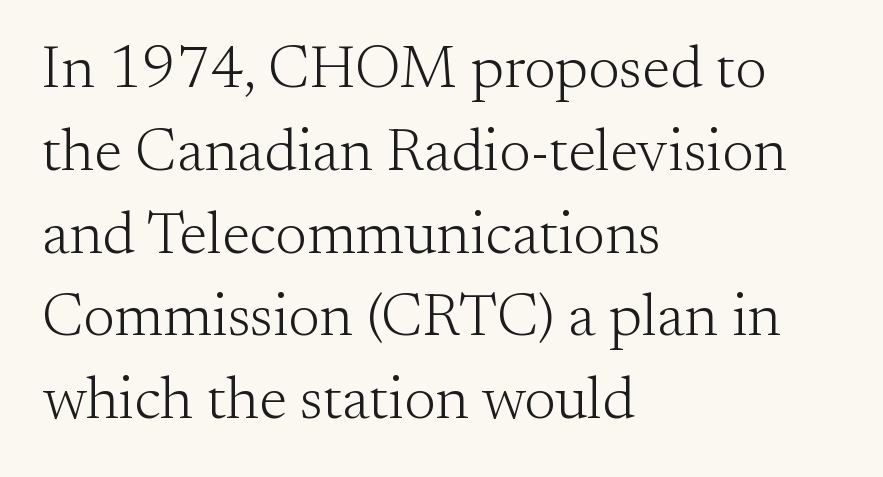
The image shows 60 px light serif type, upright; set left-aligned, normal line spacing (1.38x), normal letter spacing, not underlined; medium stroke contrast and a small x-height.
